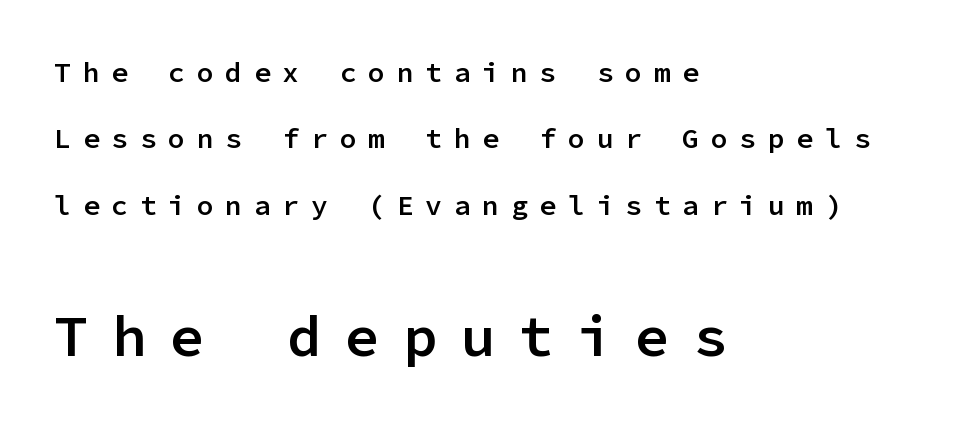
The image shows 57 px semibold sans-serif type, upright, monospaced; set left-aligned, loose line spacing (2.37x), unusually wide letter spacing (+0.42 em), not underlined; the second (bottom) block is 2.04x larger; low stroke contrast and a medium x-height.
